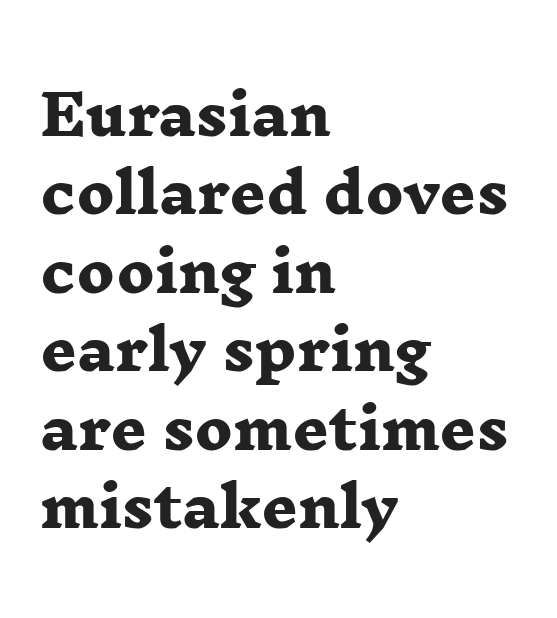
Q: Is the text bold? A: Yes.
Q: Is the typeface a serif or a sans-serif typeface? A: Serif.
Q: Is the text underlined? A: No.
Q: How is the paragraph aligned? A: Left-aligned.
Q: Is the spacing between letters normal or unusually wide? A: Normal.
Q: Is the spacing between lines tight, normal or loose? A: Normal.
Q: Width (condensed, normal, or wide)? A: Wide.
Q: Stroke contrast? A: Low.
Q: x-height? A: Medium.
Q: Monospaced? A: No.
